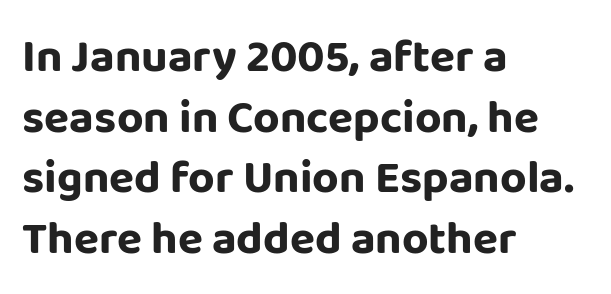
Q: Is the text bold? A: Yes.
Q: Is the text italic (slanted)? A: No, it is upright.
Q: Is the typeface a serif or a sans-serif typeface? A: Sans-serif.
Q: Is the text underlined? A: No.
Q: How is the paragraph aligned? A: Left-aligned.
Q: Is the spacing between letters normal or unusually wide? A: Normal.
Q: Is the spacing between lines tight, normal or loose? A: Normal.
Q: Width (condensed, normal, or wide)? A: Normal.
Q: Stroke contrast? A: Low.
Q: x-height? A: Large.
Q: Monospaced? A: No.
